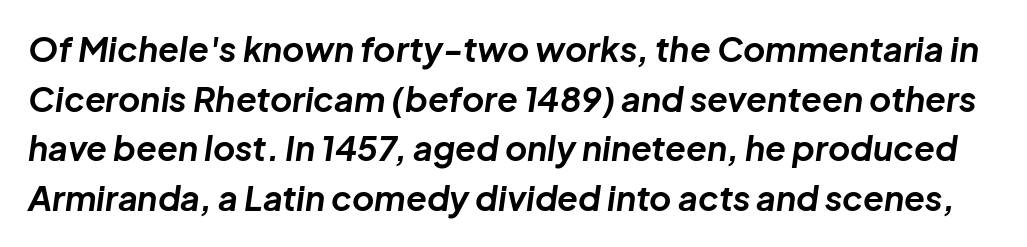
Plain, unruled lines of type. No extra tracking has been applied to these lines. A normal amount of white space separates one row of letters from the next. Weight: bold. This sample has the flowing, uneven cadence of proportional lettering.
